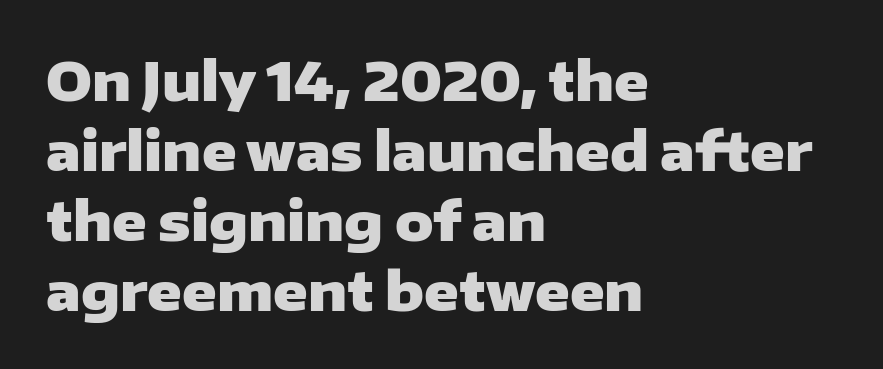
Q: Is the text bold? A: Yes.
Q: Is the text italic (slanted)? A: No, it is upright.
Q: Is the typeface a serif or a sans-serif typeface? A: Sans-serif.
Q: Is the text underlined? A: No.
Q: How is the paragraph aligned? A: Left-aligned.
Q: Is the spacing between letters normal or unusually wide? A: Normal.
Q: Is the spacing between lines tight, normal or loose? A: Normal.
Q: Width (condensed, normal, or wide)? A: Wide.
Q: Stroke contrast? A: Low.
Q: x-height? A: Medium.
Q: Monospaced? A: No.
